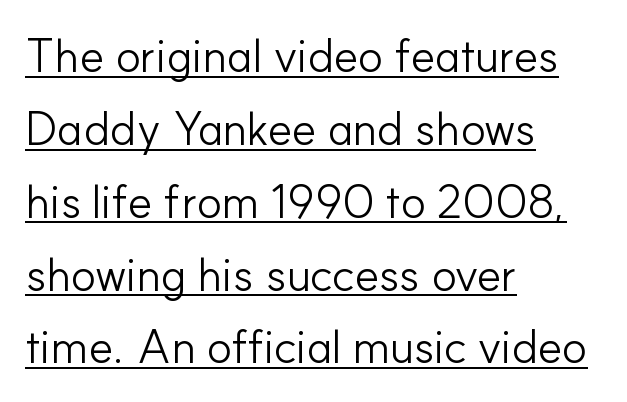
The image shows 47 px light sans-serif type, upright; set left-aligned, normal line spacing (1.55x), normal letter spacing, underlined; low stroke contrast and a small x-height.
